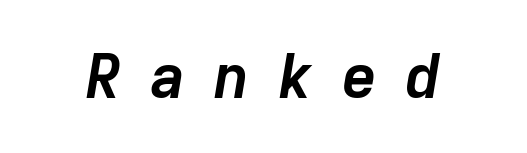
Between one letter and the next there's a generous, obvious gap. Any mark beneath the type? The region is blank. Spacing verdict: proportional, widths tailored to each character. A dark, heavy texture on the line: the type is bold. Rendered with sloped, italic letterforms.
